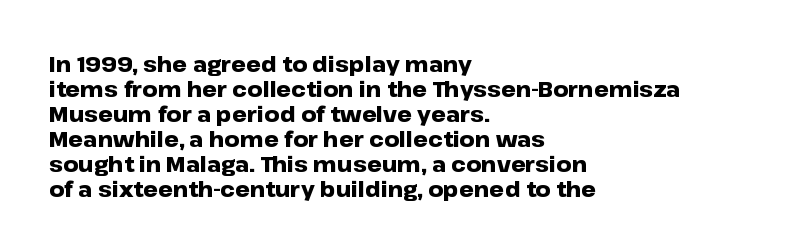
Ordinary non-slanted type is in use. The typesetting leans heavy: a genuine bold. The string is rendered with underlining switched off. Tracking here is standard; glyphs follow each other at the usual distance.
